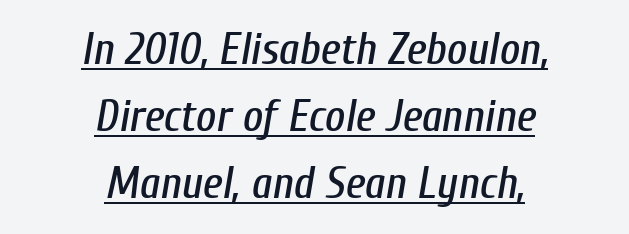
The image shows 44 px condensed type, italic (leaning right); set centered, normal line spacing (1.52x), normal letter spacing, underlined; low stroke contrast and a medium x-height.
